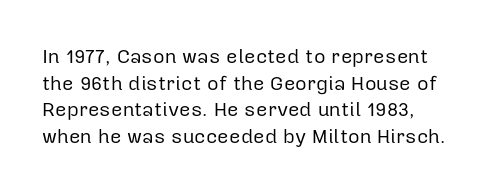
Q: Is the text bold? A: No.
Q: Is the text italic (slanted)? A: No, it is upright.
Q: Is the text underlined? A: No.
Q: Is the spacing between letters normal or unusually wide? A: Normal.
Q: Is the spacing between lines tight, normal or loose? A: Normal.
